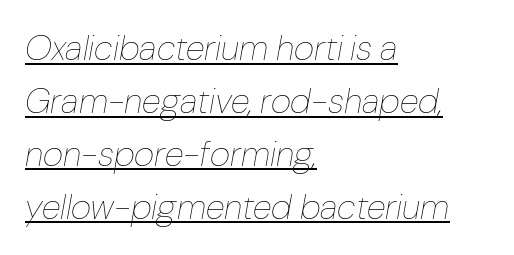
{"italic": "yes", "lean": "right", "slant_degrees": 10, "bold": "no", "weight": "thin", "width": "normal", "stroke_contrast": "low", "x_height": "medium", "monospaced": "no", "underline": "yes", "align": "left", "line_spacing": "normal", "line_spacing_ratio": 1.51, "letter_spacing": "normal", "letter_spacing_em": 0.0, "glyph_px": 35}
